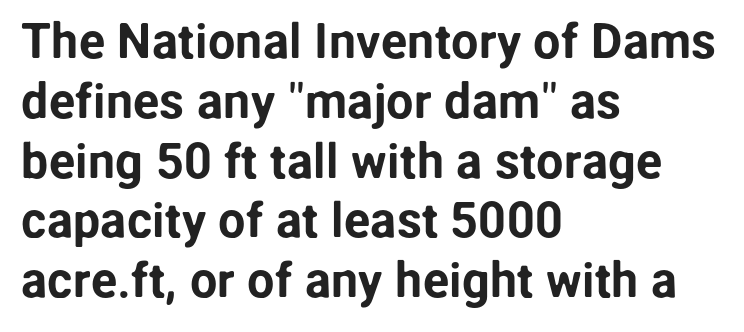
{"serif": "no", "italic": "no", "width": "normal", "stroke_contrast": "low", "x_height": "medium", "monospaced": "no", "underline": "no", "align": "left", "line_spacing_ratio": 1.22, "letter_spacing": "normal", "letter_spacing_em": 0.0, "glyph_px": 49}
